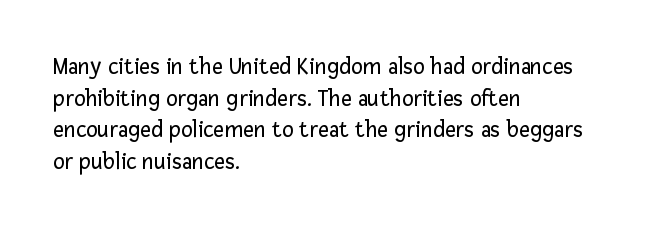
The image shows 24 px text type, upright; set left-aligned, normal line spacing (1.32x), normal letter spacing, not underlined.
